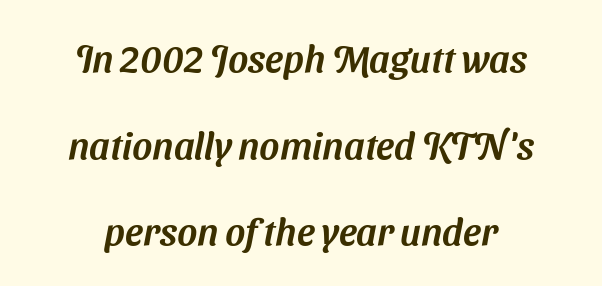
{"serif": "no", "width": "normal", "stroke_contrast": "medium", "x_height": "medium", "monospaced": "no", "underline": "no", "align": "center", "line_spacing": "loose", "line_spacing_ratio": 2.28, "letter_spacing": "normal", "letter_spacing_em": 0.0, "glyph_px": 38}
